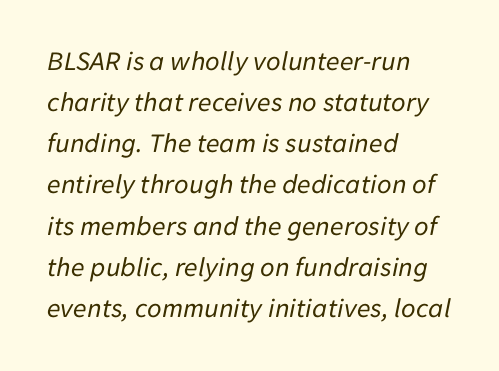
{"italic": "yes", "lean": "right", "slant_degrees": 11, "bold": "no", "weight": "regular", "width": "normal", "stroke_contrast": "low", "x_height": "medium", "monospaced": "no", "underline": "no", "align": "left", "line_spacing": "normal", "line_spacing_ratio": 1.47, "letter_spacing": "normal", "letter_spacing_em": 0.0, "glyph_px": 28}
